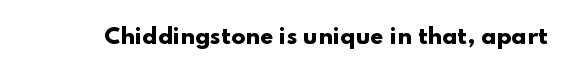
{"italic": "no", "bold": "yes", "underline": "no", "letter_spacing": "normal", "letter_spacing_em": 0.0, "glyph_px": 21}
